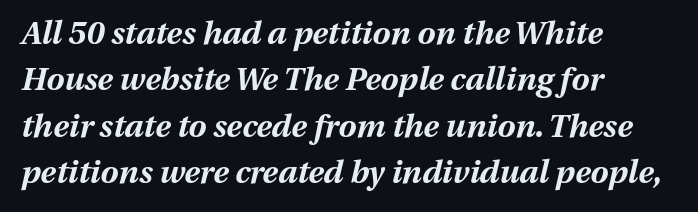
{"italic": "yes", "lean": "right", "slant_degrees": 13, "bold": "yes", "weight": "bold", "width": "normal", "stroke_contrast": "medium", "x_height": "medium", "monospaced": "no", "underline": "no", "align": "left", "line_spacing": "normal", "line_spacing_ratio": 1.45, "letter_spacing": "normal", "letter_spacing_em": 0.0, "glyph_px": 32}
